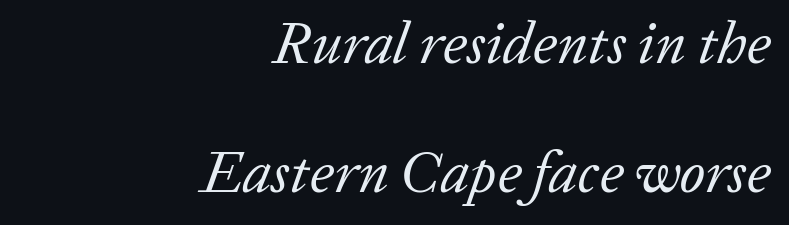
The passage shown is not bold in any degree. Does the copy run flush right? Yes — the right margin is perfectly even. Each word holds together tightly as a unit, with standard inter-letter gaps. Proportional: the letters do not fall into vertical columns.
